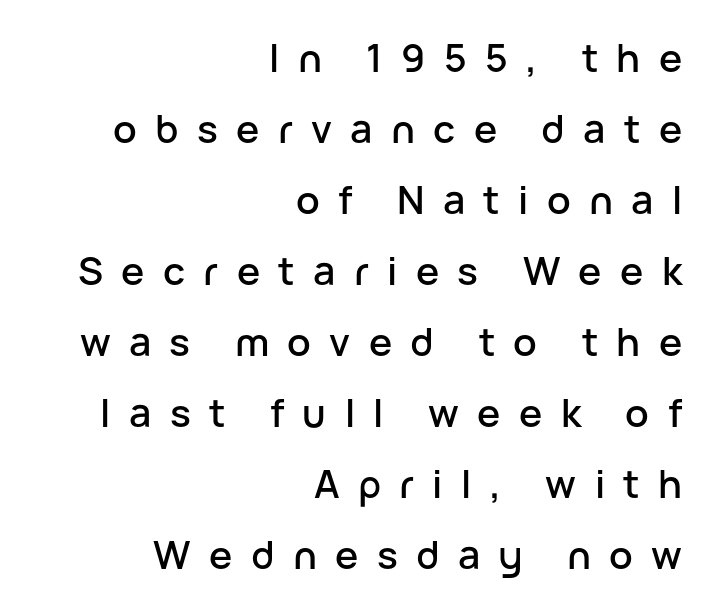
The image shows 39 px sans-serif type, upright; set right-aligned, line spacing 1.82x, unusually wide letter spacing (+0.47 em), not underlined; low stroke contrast and a medium x-height.
